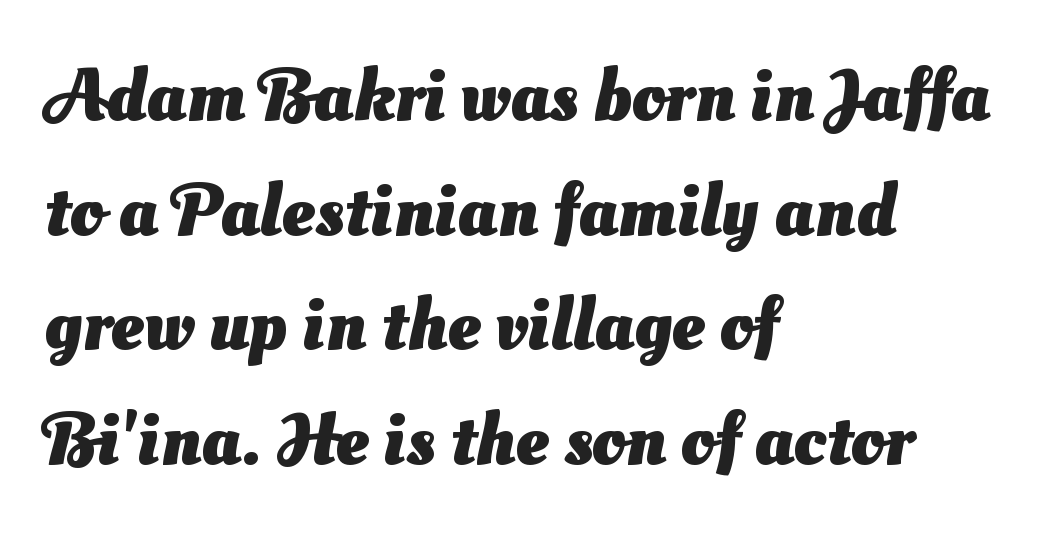
Decoration check: the copy has no underline. The characters display no serif detailing; their extremities are plain. A typesetter would call this zero additional tracking. Is the type bold? Yes — the strokes are clearly thick and heavy. The rag falls on the right side of this text block.
